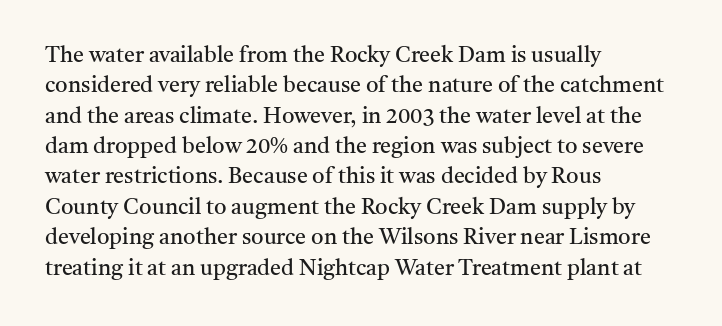
Q: Is the text bold? A: No.
Q: Is the text italic (slanted)? A: No, it is upright.
Q: Is the text underlined? A: No.
Q: How is the paragraph aligned? A: Left-aligned.
Q: Is the spacing between letters normal or unusually wide? A: Normal.
Q: Is the spacing between lines tight, normal or loose? A: Normal.
